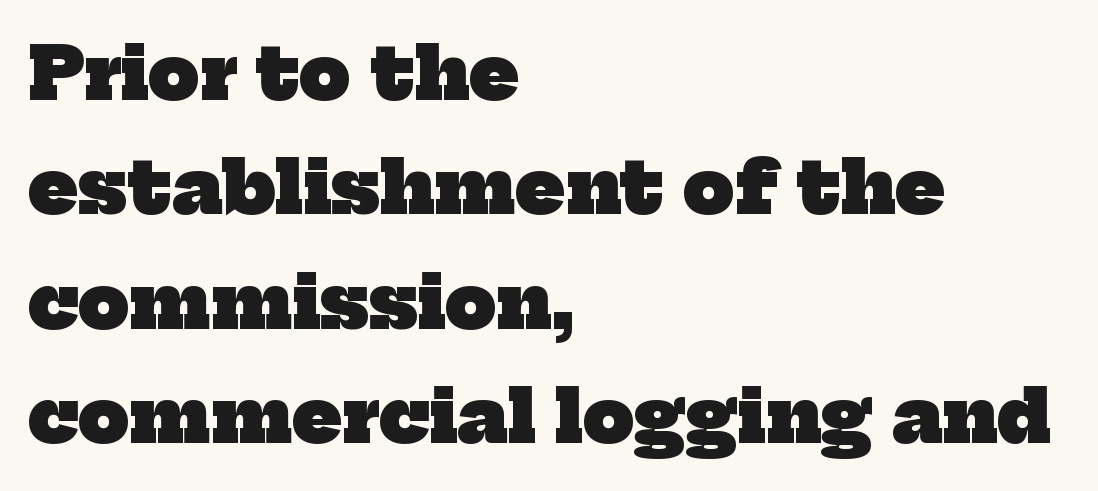
Q: Is the text bold? A: Yes.
Q: Is the typeface a serif or a sans-serif typeface? A: Serif.
Q: Is the text underlined? A: No.
Q: How is the paragraph aligned? A: Left-aligned.
Q: Is the spacing between letters normal or unusually wide? A: Normal.
Q: Is the spacing between lines tight, normal or loose? A: Normal.
Q: Width (condensed, normal, or wide)? A: Normal.
Q: Stroke contrast? A: Low.
Q: x-height? A: Medium.
Q: Monospaced? A: No.
